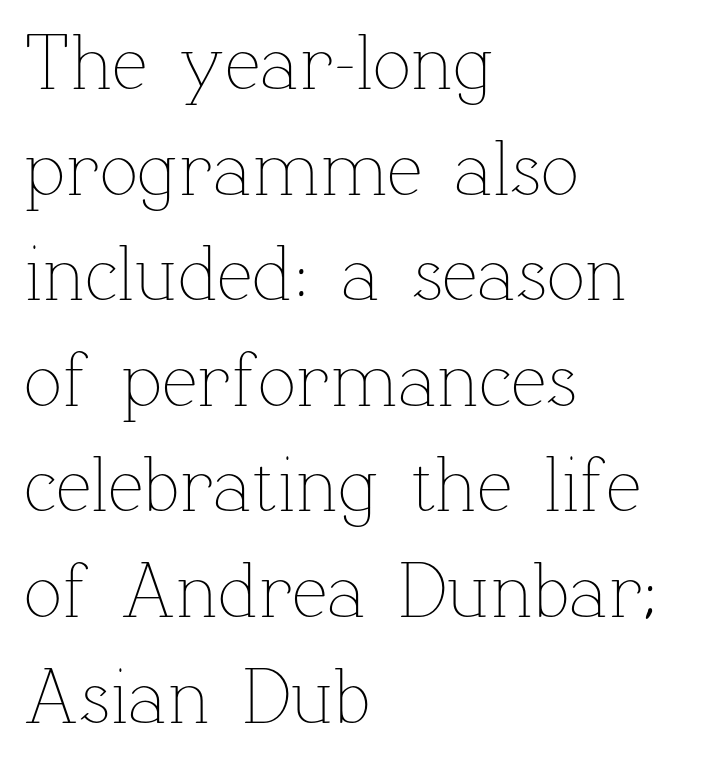
{"italic": "no", "bold": "no", "weight": "thin", "width": "normal", "stroke_contrast": "low", "x_height": "medium", "monospaced": "no", "underline": "no", "align": "left", "line_spacing": "normal", "line_spacing_ratio": 1.32, "letter_spacing": "normal", "letter_spacing_em": 0.0, "glyph_px": 80}
